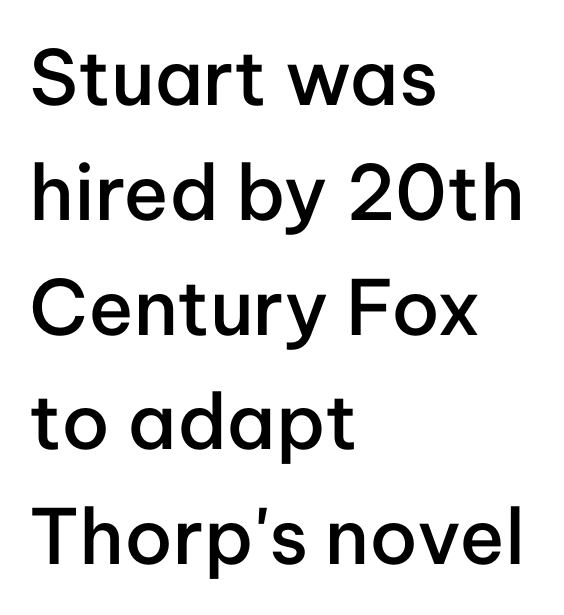
Q: Is the text bold? A: Semi-bold.
Q: Is the text italic (slanted)? A: No, it is upright.
Q: Is the typeface a serif or a sans-serif typeface? A: Sans-serif.
Q: Is the text underlined? A: No.
Q: How is the paragraph aligned? A: Left-aligned.
Q: Is the spacing between letters normal or unusually wide? A: Normal.
Q: Is the spacing between lines tight, normal or loose? A: Normal.
Q: Width (condensed, normal, or wide)? A: Normal.
Q: Stroke contrast? A: Low.
Q: x-height? A: Medium.
Q: Monospaced? A: No.
